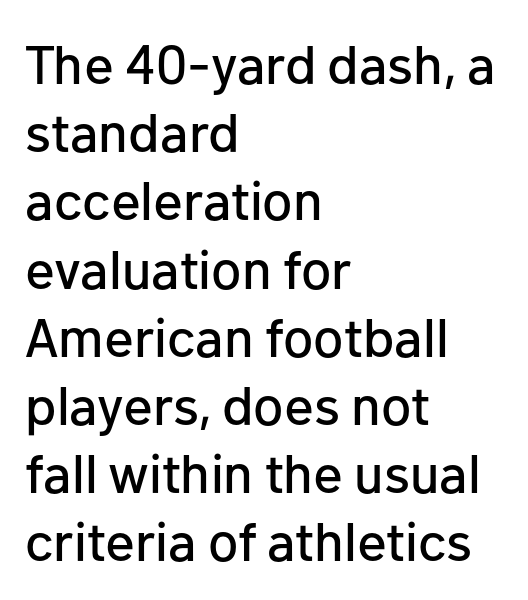
Q: Is the text italic (slanted)? A: No, it is upright.
Q: Is the typeface a serif or a sans-serif typeface? A: Sans-serif.
Q: Is the text underlined? A: No.
Q: How is the paragraph aligned? A: Left-aligned.
Q: Is the spacing between letters normal or unusually wide? A: Normal.
Q: Width (condensed, normal, or wide)? A: Normal.
Q: Stroke contrast? A: Low.
Q: x-height? A: Medium.
Q: Monospaced? A: No.
